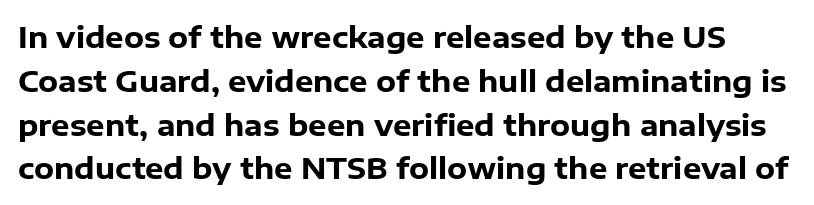
{"serif": "no", "italic": "no", "bold": "yes", "weight": "heavy", "width": "normal", "stroke_contrast": "low", "x_height": "medium", "monospaced": "no", "underline": "no", "line_spacing": "normal", "line_spacing_ratio": 1.51, "letter_spacing": "normal", "letter_spacing_em": 0.0, "glyph_px": 29}
